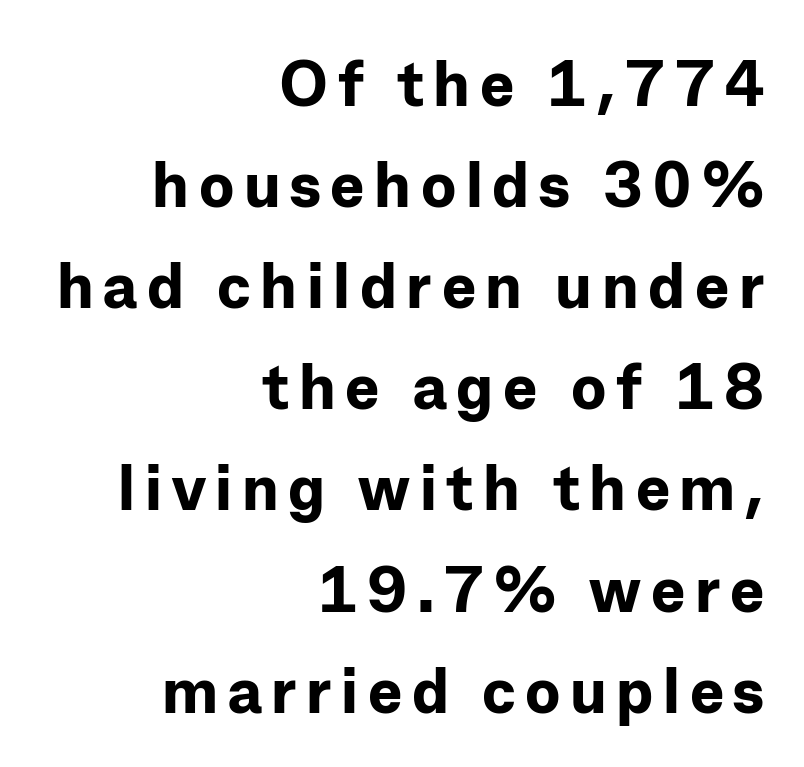
The image shows 64 px bold sans-serif type, upright; set right-aligned, normal line spacing (1.58x), not underlined; low stroke contrast and a medium x-height.
